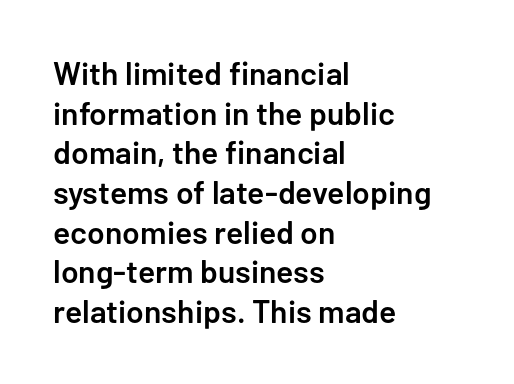
{"serif": "no", "italic": "no", "bold": "semi", "weight": "semibold", "width": "normal", "stroke_contrast": "low", "x_height": "medium", "monospaced": "no", "underline": "no", "align": "left", "line_spacing_ratio": 1.24, "letter_spacing": "normal", "letter_spacing_em": 0.0, "glyph_px": 32}
